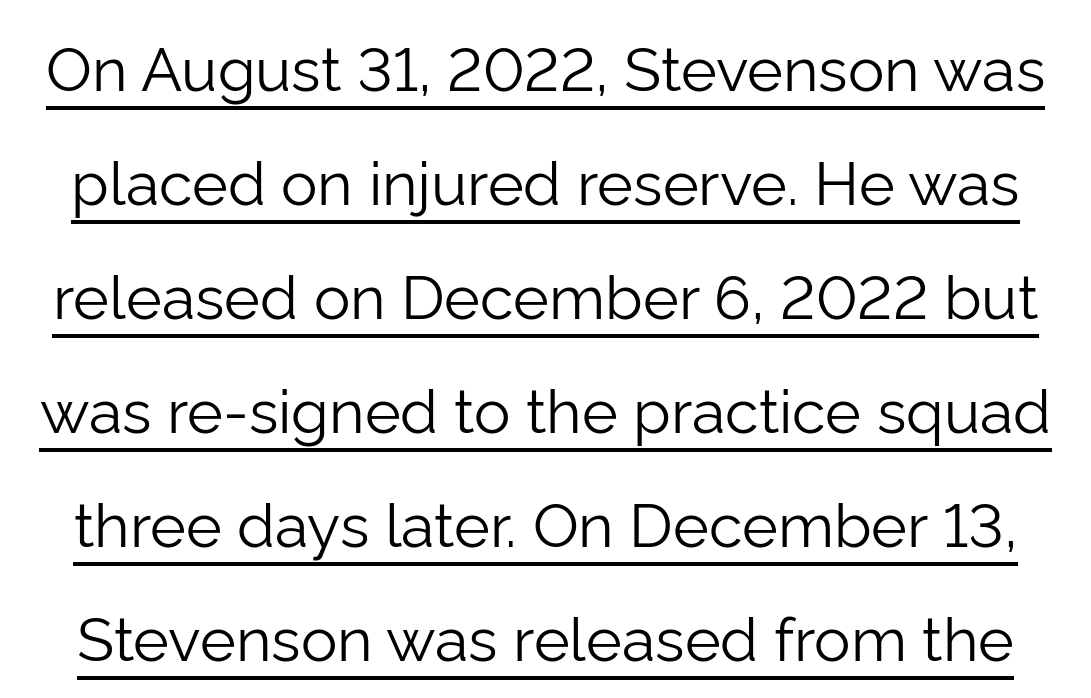
Q: Is the text bold? A: No.
Q: Is the text italic (slanted)? A: No, it is upright.
Q: Is the typeface a serif or a sans-serif typeface? A: Sans-serif.
Q: Is the text underlined? A: Yes.
Q: Is the spacing between letters normal or unusually wide? A: Normal.
Q: Width (condensed, normal, or wide)? A: Normal.
Q: Stroke contrast? A: Low.
Q: x-height? A: Medium.
Q: Monospaced? A: No.
